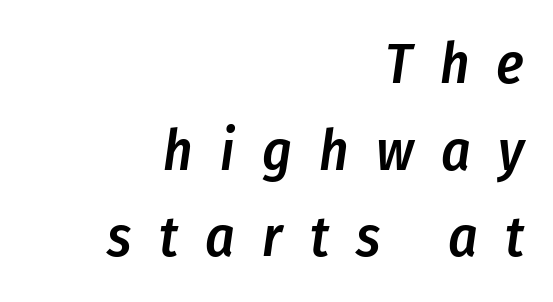
The image shows 57 px semibold, condensed type, italic (leaning right); set right-aligned, normal line spacing (1.52x), unusually wide letter spacing (+0.48 em), not underlined; low stroke contrast and a medium x-height.
